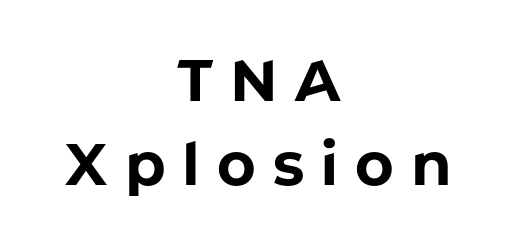
{"serif": "no", "italic": "no", "bold": "yes", "weight": "bold", "width": "normal", "stroke_contrast": "low", "x_height": "medium", "monospaced": "no", "underline": "no", "align": "center", "line_spacing": "normal", "line_spacing_ratio": 1.43, "letter_spacing": "wide", "letter_spacing_em": 0.29, "glyph_px": 59}
